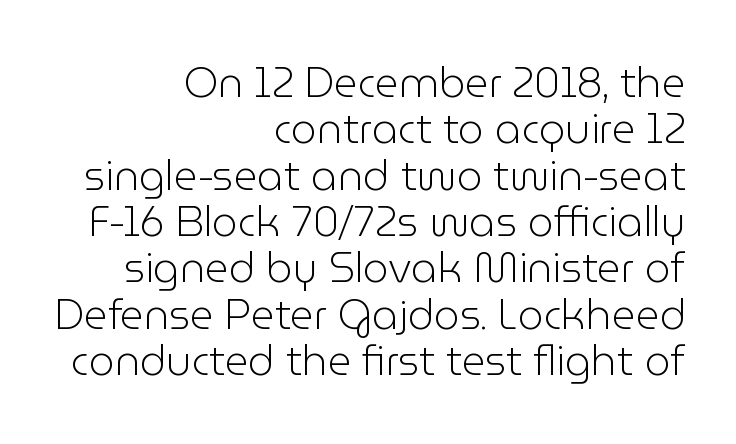
{"serif": "no", "italic": "no", "bold": "no", "weight": "light", "width": "normal", "stroke_contrast": "low", "x_height": "medium", "monospaced": "no", "underline": "no", "align": "right", "line_spacing": "tight", "line_spacing_ratio": 1.13, "letter_spacing": "normal", "letter_spacing_em": 0.0, "glyph_px": 41}
